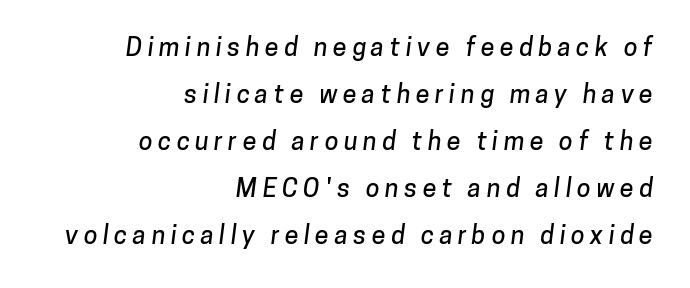
{"underline": "no", "align": "right", "line_spacing_ratio": 1.88, "letter_spacing": "wide", "letter_spacing_em": 0.22, "glyph_px": 25}
